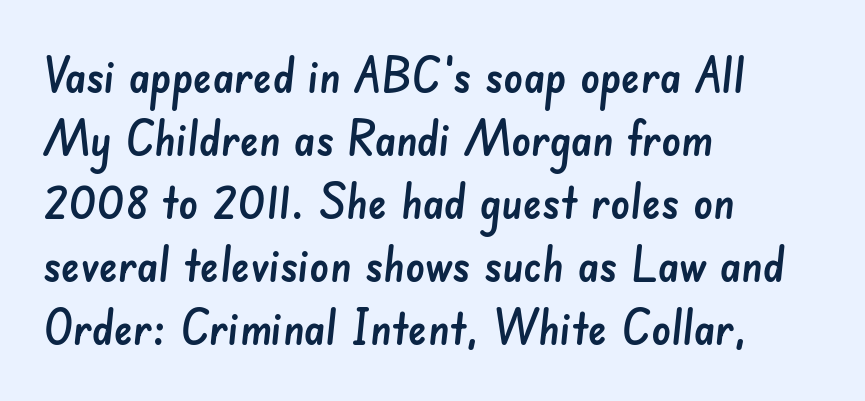
The image shows 48 px sans-serif type; set left-aligned, normal line spacing (1.31x), normal letter spacing, not underlined; low stroke contrast and a small x-height.
